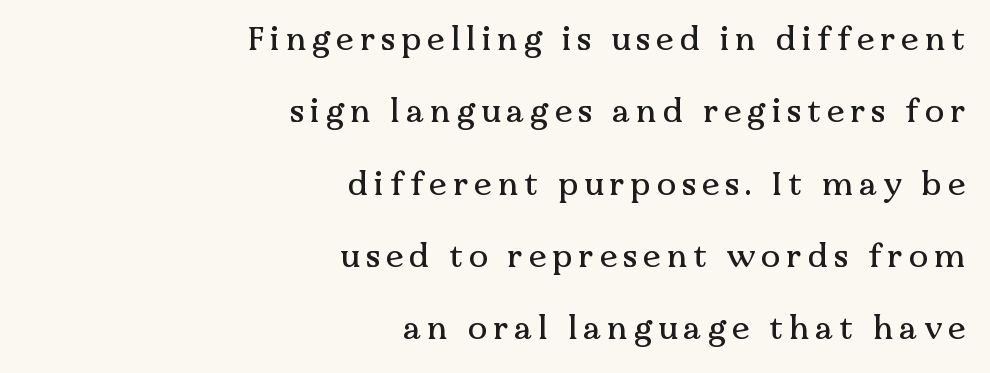
Interline gaps are noticeably wide in this sample. A typesetter would call this proportional, since set widths differ per character. Serifs: yes, visible at the terminals of the letterforms. These lines are set flush right with a ragged left edge. Only glyphs here, with clear space below each row. Quick note: not italic, upright.
